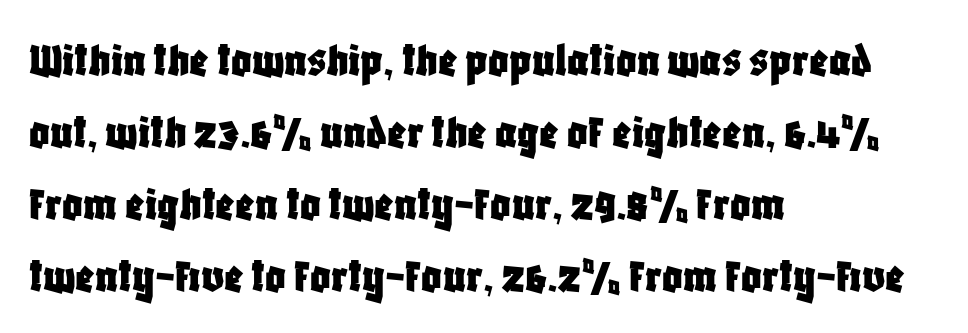
{"serif": "no", "italic": "no", "width": "condensed", "stroke_contrast": "low", "x_height": "large", "monospaced": "no", "underline": "no", "align": "left", "line_spacing": "normal", "line_spacing_ratio": 1.44, "letter_spacing": "normal", "letter_spacing_em": 0.0, "glyph_px": 50}
